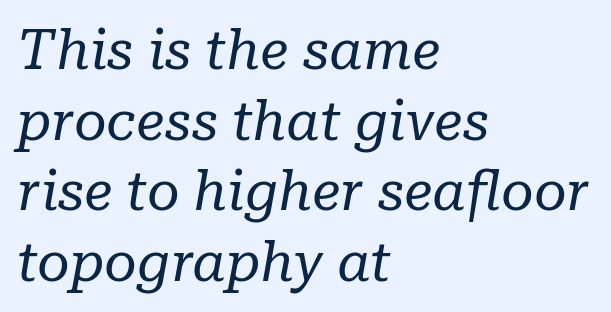
Q: Is the text bold? A: No.
Q: Is the text italic (slanted)? A: Yes, it leans right by about 10 degrees.
Q: Is the typeface a serif or a sans-serif typeface? A: Serif.
Q: Is the text underlined? A: No.
Q: How is the paragraph aligned? A: Left-aligned.
Q: Is the spacing between letters normal or unusually wide? A: Normal.
Q: Is the spacing between lines tight, normal or loose? A: Normal.
Q: Width (condensed, normal, or wide)? A: Normal.
Q: Stroke contrast? A: Low.
Q: x-height? A: Medium.
Q: Monospaced? A: No.
